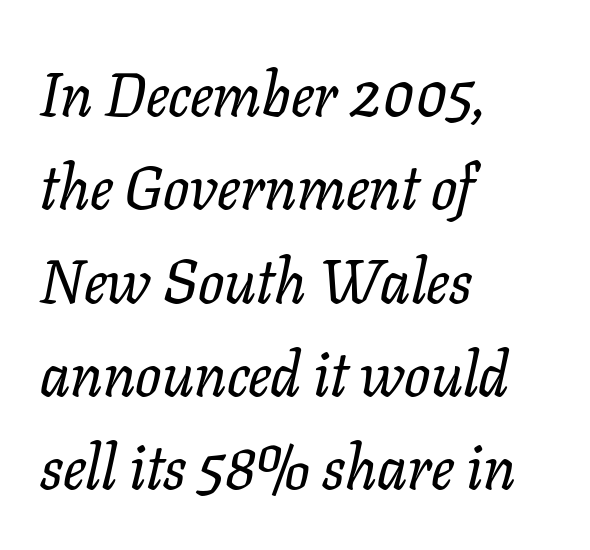
Q: Is the text italic (slanted)? A: Yes, it leans right by about 11 degrees.
Q: Is the typeface a serif or a sans-serif typeface? A: Serif.
Q: Is the text underlined? A: No.
Q: How is the paragraph aligned? A: Left-aligned.
Q: Is the spacing between letters normal or unusually wide? A: Normal.
Q: Is the spacing between lines tight, normal or loose? A: Normal.
Q: Width (condensed, normal, or wide)? A: Normal.
Q: Stroke contrast? A: Low.
Q: x-height? A: Medium.
Q: Monospaced? A: No.
